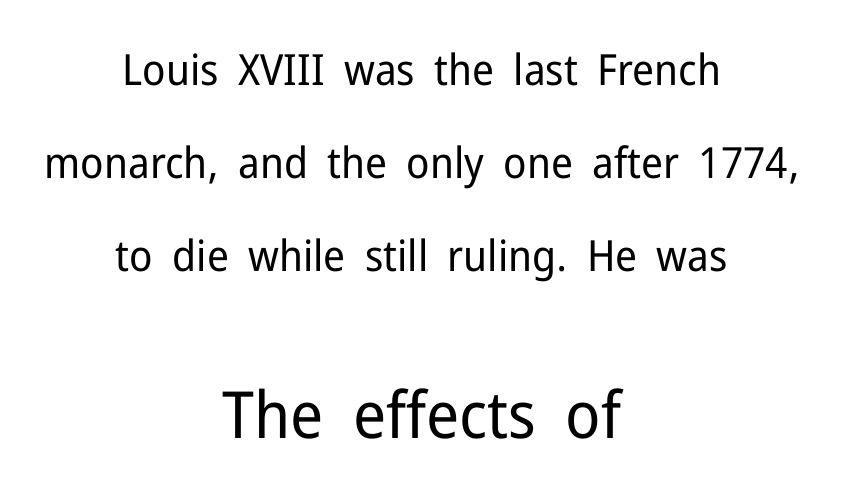
{"serif": "no", "italic": "no", "bold": "no", "weight": "regular", "width": "normal", "stroke_contrast": "low", "x_height": "medium", "monospaced": "no", "underline": "no", "align": "center", "line_spacing": "loose", "line_spacing_ratio": 2.16, "letter_spacing": "normal", "letter_spacing_em": 0.0, "larger_block": "second", "size_ratio": 1.51, "glyph_px": 65}
